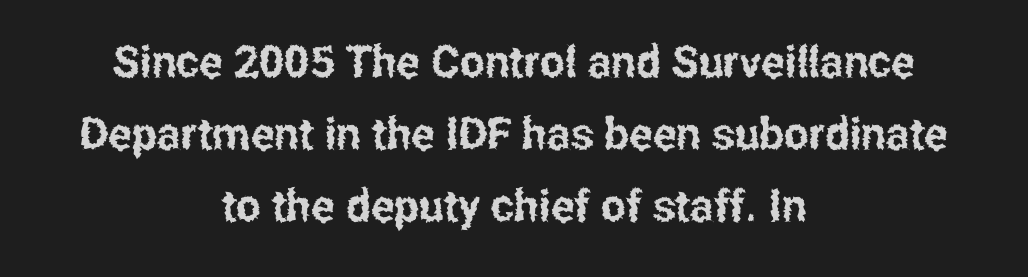
The image shows 44 px condensed sans-serif type, upright; set centered, normal line spacing (1.64x), normal letter spacing, not underlined; low stroke contrast and a medium x-height.
